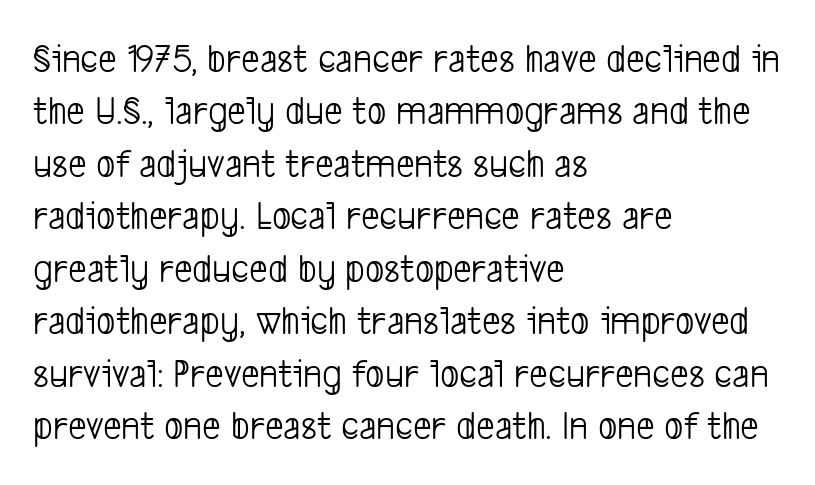
Q: Is the text bold? A: No.
Q: Is the typeface a serif or a sans-serif typeface? A: Sans-serif.
Q: Is the text underlined? A: No.
Q: How is the paragraph aligned? A: Left-aligned.
Q: Is the spacing between letters normal or unusually wide? A: Normal.
Q: Is the spacing between lines tight, normal or loose? A: Normal.
Q: Width (condensed, normal, or wide)? A: Condensed.
Q: Stroke contrast? A: Low.
Q: x-height? A: Medium.
Q: Monospaced? A: No.
